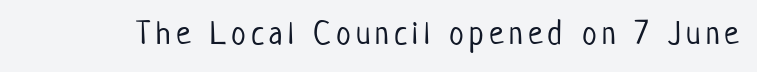
Q: Is the text bold? A: No.
Q: Is the text italic (slanted)? A: No, it is upright.
Q: Is the typeface a serif or a sans-serif typeface? A: Sans-serif.
Q: Is the text underlined? A: No.
Q: Width (condensed, normal, or wide)? A: Condensed.
Q: Stroke contrast? A: Low.
Q: x-height? A: Medium.
Q: Monospaced? A: No.
